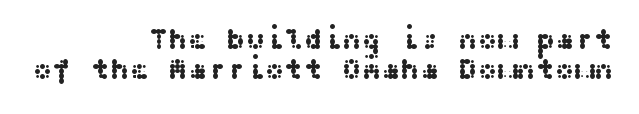
Q: Is the text italic (slanted)? A: No, it is upright.
Q: Is the typeface a serif or a sans-serif typeface? A: Sans-serif.
Q: Is the text underlined? A: No.
Q: How is the paragraph aligned? A: Right-aligned.
Q: Is the spacing between letters normal or unusually wide? A: Normal.
Q: Is the spacing between lines tight, normal or loose? A: Tight.
Q: Width (condensed, normal, or wide)? A: Wide.
Q: Stroke contrast? A: Medium.
Q: x-height? A: Medium.
